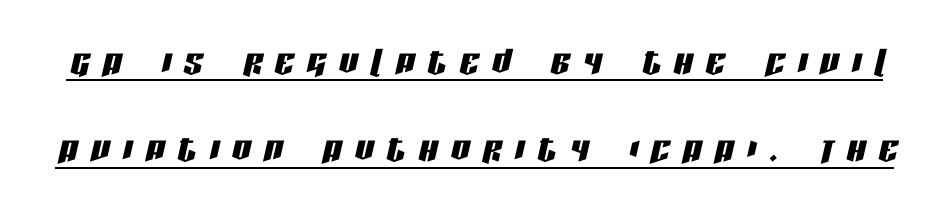
A typographer would call this underscored text. Is the letter spacing exaggerated? Yes — the characters are pushed far apart. The axis of the letterforms is tilted away from vertical. The letters advance in unequal steps, a hallmark of proportional type.
